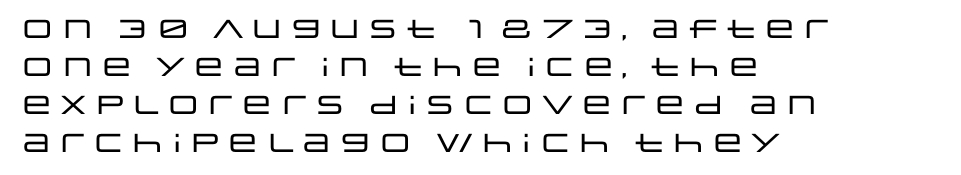
{"italic": "no", "underline": "no", "align": "left", "line_spacing": "normal", "line_spacing_ratio": 1.46, "letter_spacing": "normal", "letter_spacing_em": 0.0, "glyph_px": 26}
